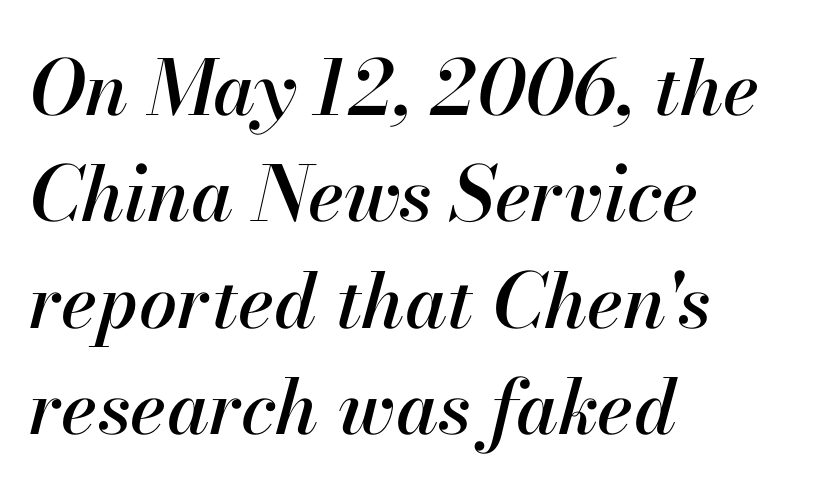
The glyphs are unaccompanied by any horizontal stroke below them. This sample has the flowing, uneven cadence of proportional lettering. This block has exactly the height ordinary leading produces. Line beginnings align vertically; line endings do not.
